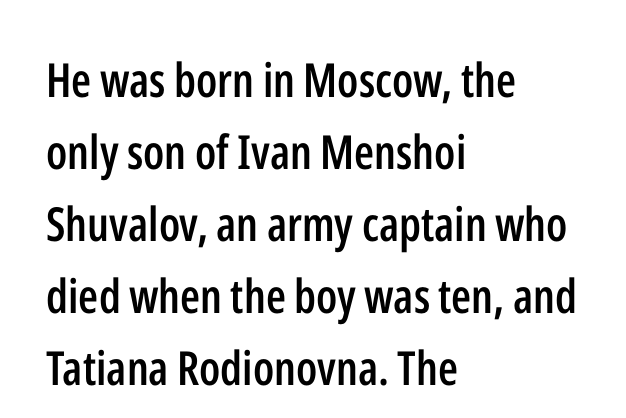
{"serif": "no", "italic": "no", "bold": "semi", "weight": "semibold", "width": "condensed", "stroke_contrast": "low", "x_height": "medium", "monospaced": "no", "underline": "no", "align": "left", "line_spacing": "normal", "line_spacing_ratio": 1.53, "letter_spacing": "normal", "letter_spacing_em": 0.0, "glyph_px": 47}
